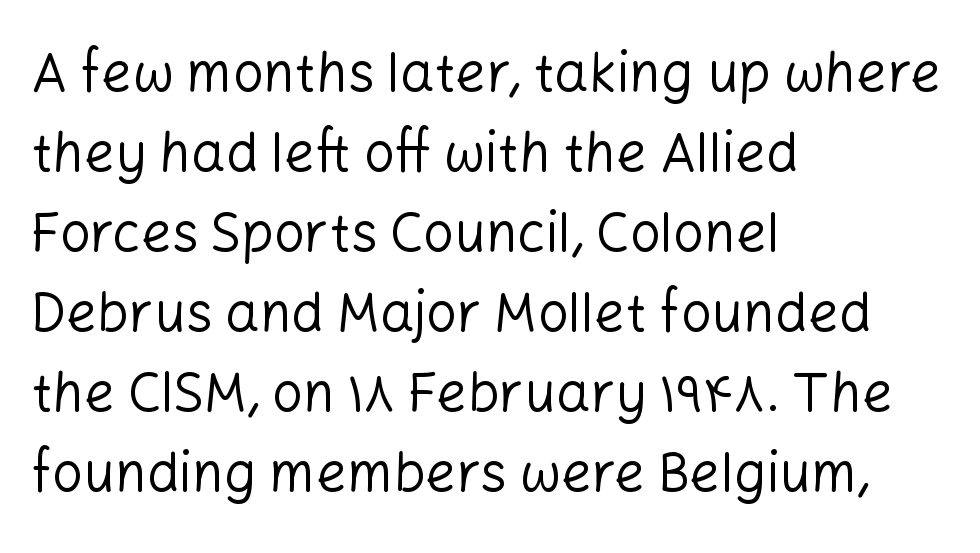
Q: Is the text bold? A: No.
Q: Is the text italic (slanted)? A: No, it is upright.
Q: Is the typeface a serif or a sans-serif typeface? A: Sans-serif.
Q: Is the text underlined? A: No.
Q: How is the paragraph aligned? A: Left-aligned.
Q: Is the spacing between letters normal or unusually wide? A: Normal.
Q: Is the spacing between lines tight, normal or loose? A: Normal.
Q: Width (condensed, normal, or wide)? A: Normal.
Q: Stroke contrast? A: Low.
Q: x-height? A: Medium.
Q: Monospaced? A: No.
